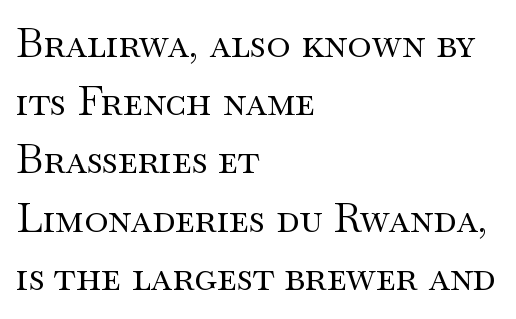
The image shows 41 px regular-weight, wide serif type, upright; set left-aligned, normal line spacing (1.42x), normal letter spacing, not underlined; medium stroke contrast and a small x-height.
